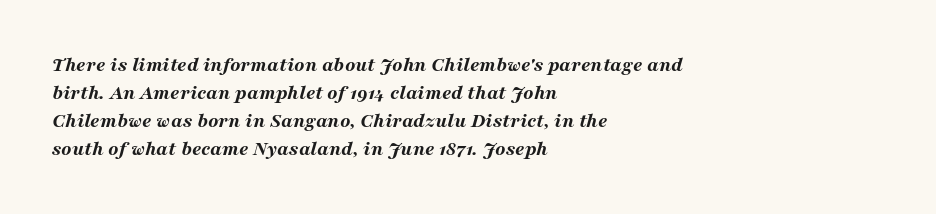
{"italic": "yes", "lean": "right", "slant_degrees": 16, "bold": "yes", "underline": "no", "align": "left", "line_spacing": "normal", "line_spacing_ratio": 1.33, "letter_spacing": "normal", "letter_spacing_em": 0.0, "glyph_px": 21}
